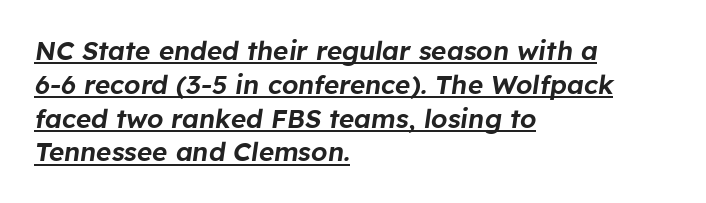
What's the leading like? Ordinary, nothing unusual. The string is rendered with underlining switched on. Observe the lean: these are italic letterforms. A student would call this left alignment; a typographer would say flush left, rag right.
